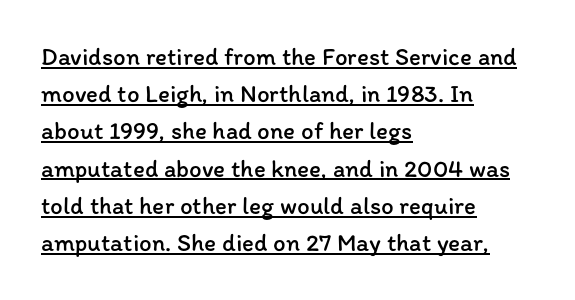
The image shows 25 px text type, upright; set left-aligned, normal line spacing (1.49x), normal letter spacing, underlined.
